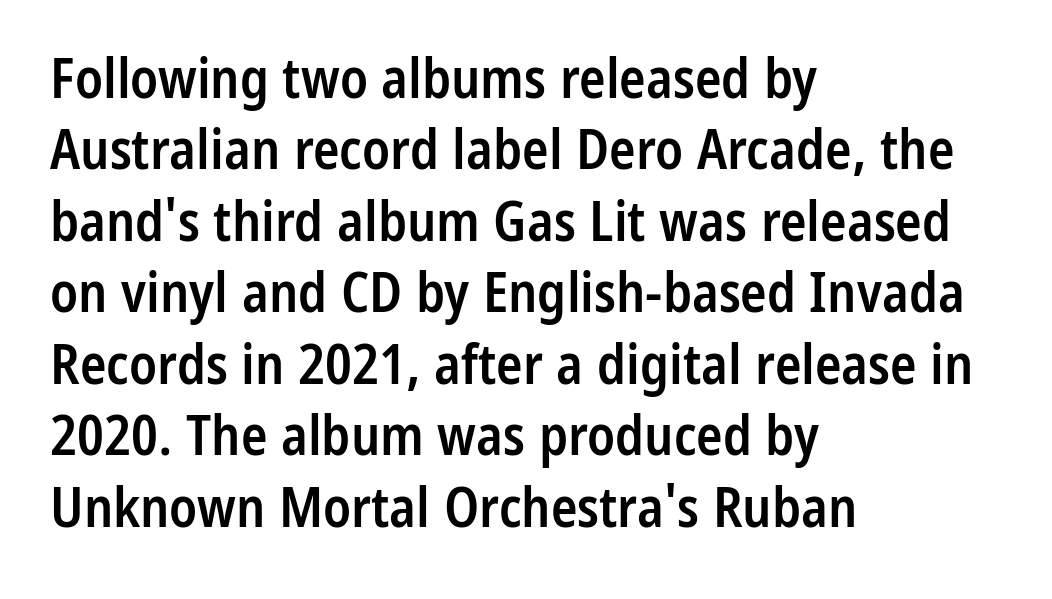
Q: Is the text bold? A: Semi-bold.
Q: Is the text italic (slanted)? A: No, it is upright.
Q: Is the typeface a serif or a sans-serif typeface? A: Sans-serif.
Q: Is the text underlined? A: No.
Q: How is the paragraph aligned? A: Left-aligned.
Q: Is the spacing between letters normal or unusually wide? A: Normal.
Q: Is the spacing between lines tight, normal or loose? A: Normal.
Q: Width (condensed, normal, or wide)? A: Condensed.
Q: Stroke contrast? A: Low.
Q: x-height? A: Medium.
Q: Monospaced? A: No.
